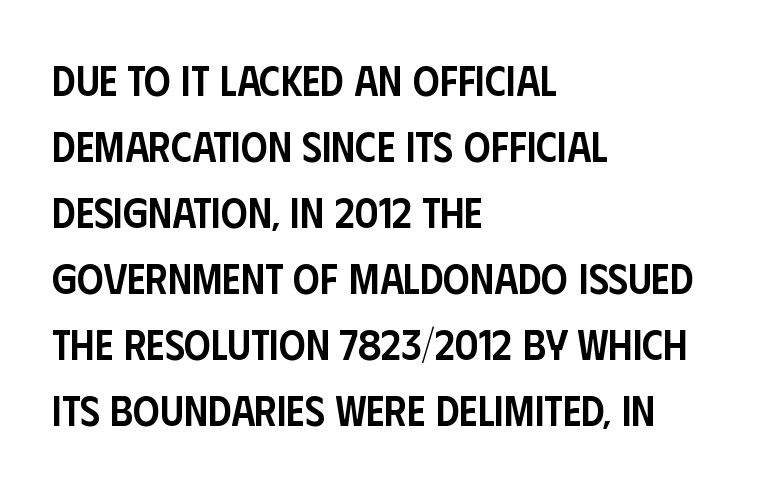
The image shows 42 px semibold, condensed sans-serif type, upright; set left-aligned, normal line spacing (1.57x), normal letter spacing, not underlined; low stroke contrast and a large x-height.
